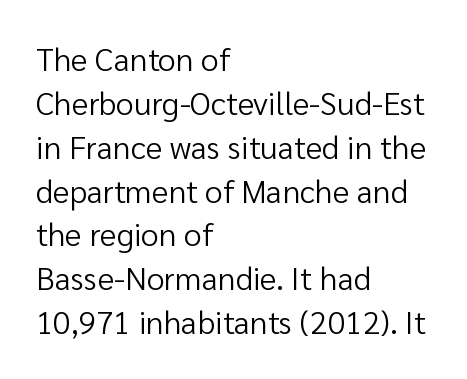
The image shows 32 px regular-weight sans-serif type, upright; set left-aligned, normal line spacing (1.37x), normal letter spacing, not underlined; low stroke contrast and a medium x-height.
